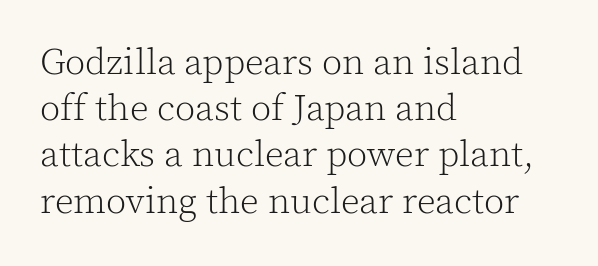
Casual observation: everything's shoved over to the left. Rows of type keep a routine distance in the vertical direction. The face used here is seriffed, in the tradition of book romans. Just letters on the line, the space beneath them empty. No letter is thick-stroked: the sample isn't bold.
